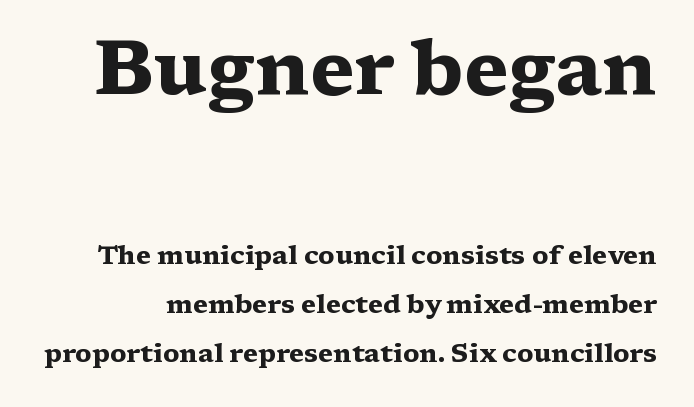
Q: Is the text bold? A: Yes.
Q: Is the text italic (slanted)? A: No, it is upright.
Q: Is the typeface a serif or a sans-serif typeface? A: Serif.
Q: Is the text underlined? A: No.
Q: Is the spacing between letters normal or unusually wide? A: Normal.
Q: Which block of text is set in a larger size, the first (top) or the second (bottom)? A: The first (top) one.
Q: Width (condensed, normal, or wide)? A: Wide.
Q: Stroke contrast? A: Medium.
Q: x-height? A: Medium.
Q: Monospaced? A: No.
